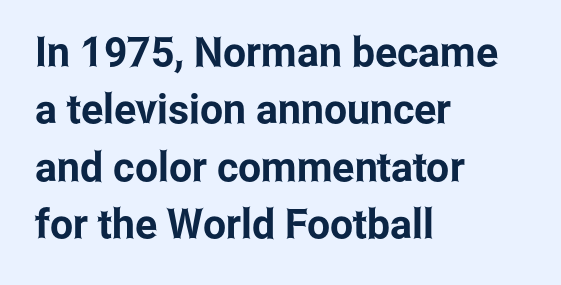
{"serif": "no", "italic": "no", "width": "condensed", "stroke_contrast": "low", "x_height": "medium", "monospaced": "no", "underline": "no", "align": "left", "line_spacing": "normal", "line_spacing_ratio": 1.4, "letter_spacing": "normal", "letter_spacing_em": 0.0, "glyph_px": 41}
